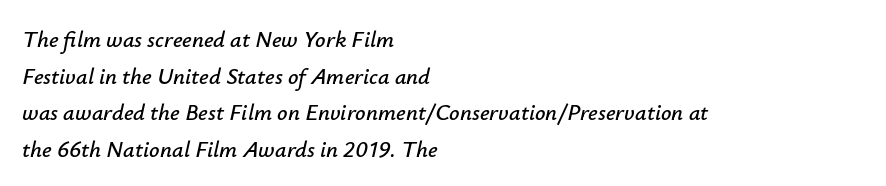
{"italic": "yes", "lean": "right", "slant_degrees": 12, "underline": "no", "align": "left", "line_spacing": "normal", "line_spacing_ratio": 1.59, "letter_spacing": "normal", "letter_spacing_em": 0.0, "glyph_px": 23}
